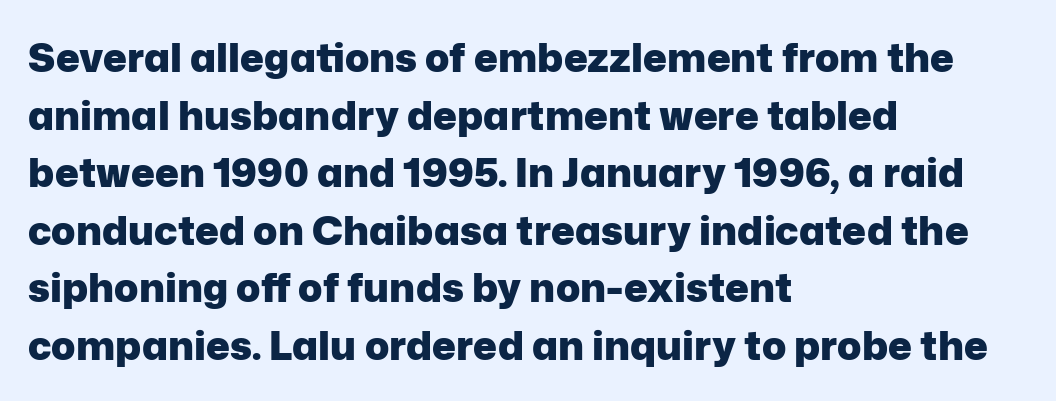
The image shows 40 px heavy sans-serif type, upright; set left-aligned, normal line spacing (1.44x), normal letter spacing, not underlined; low stroke contrast and a medium x-height.
